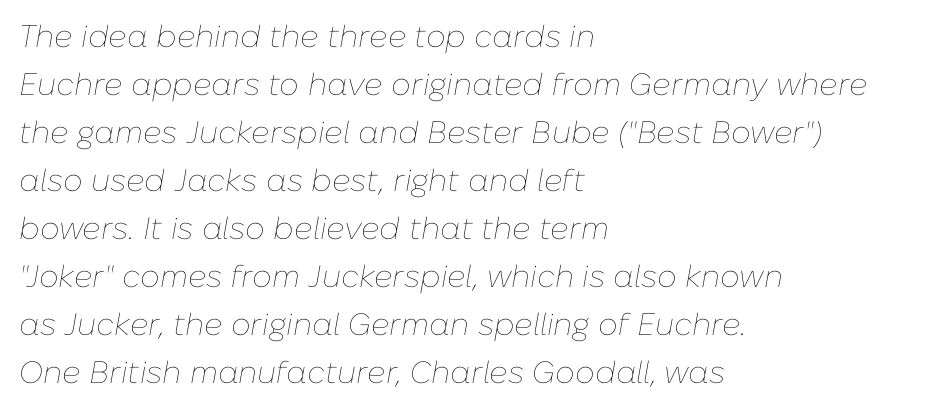
The image shows 31 px thin type, italic (leaning right); set left-aligned, normal line spacing (1.55x), normal letter spacing, not underlined; low stroke contrast and a medium x-height.
